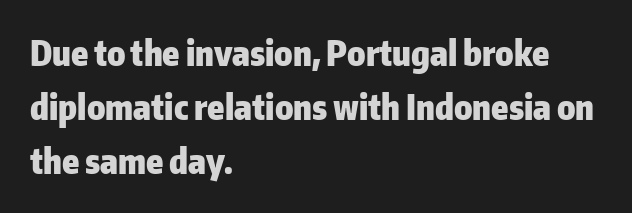
{"serif": "no", "italic": "no", "bold": "yes", "weight": "heavy", "width": "normal", "stroke_contrast": "low", "x_height": "medium", "monospaced": "no", "underline": "no", "align": "left", "line_spacing": "normal", "line_spacing_ratio": 1.59, "letter_spacing": "normal", "letter_spacing_em": 0.0, "glyph_px": 34}
